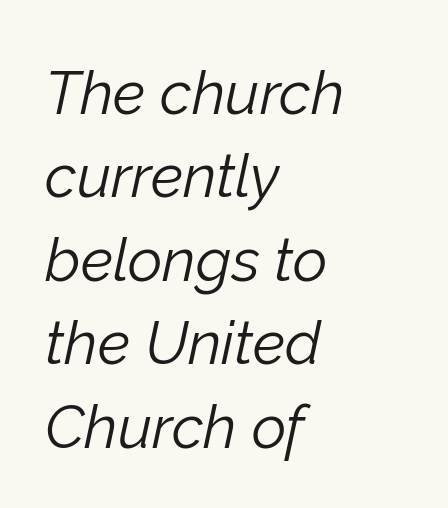
Casual observation: everything's shoved over to the left. Here the designer chose a conventional face with non-uniform glyph widths. Reading down the column, the eye jumps a familiar distance to each next line. The strokes are not fattened; the text isn't bold. You could call the tracking neutral — neither tight nor loose.
